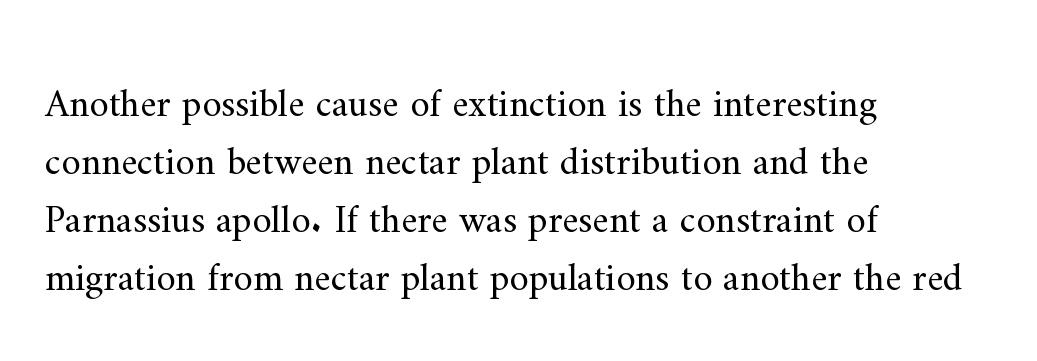
The image shows 39 px regular-weight serif type, upright; set left-aligned, normal line spacing (1.49x), normal letter spacing, not underlined; medium stroke contrast and a small x-height.
